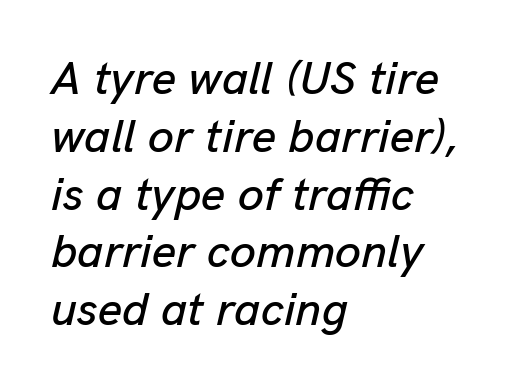
Q: Is the text italic (slanted)? A: Yes, it leans right by about 13 degrees.
Q: Is the text underlined? A: No.
Q: How is the paragraph aligned? A: Left-aligned.
Q: Is the spacing between letters normal or unusually wide? A: Normal.
Q: Width (condensed, normal, or wide)? A: Normal.
Q: Stroke contrast? A: Low.
Q: x-height? A: Medium.
Q: Monospaced? A: No.
